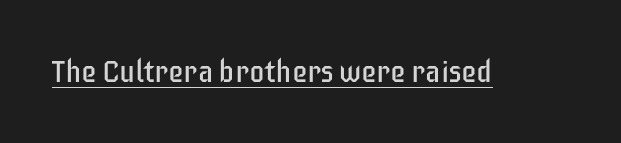
Q: Is the text bold? A: No.
Q: Is the text italic (slanted)? A: No, it is upright.
Q: Is the typeface a serif or a sans-serif typeface? A: Sans-serif.
Q: Is the text underlined? A: Yes.
Q: Is the spacing between letters normal or unusually wide? A: Normal.
Q: Width (condensed, normal, or wide)? A: Condensed.
Q: Stroke contrast? A: Low.
Q: x-height? A: Large.
Q: Monospaced? A: No.
